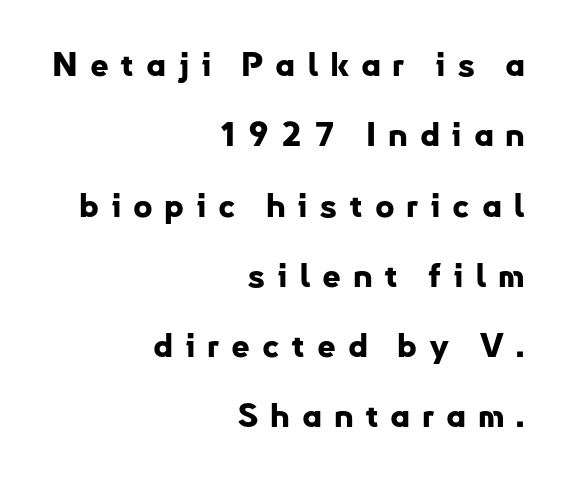
Q: Is the text bold? A: Yes.
Q: Is the text italic (slanted)? A: No, it is upright.
Q: Is the typeface a serif or a sans-serif typeface? A: Sans-serif.
Q: Is the text underlined? A: No.
Q: How is the paragraph aligned? A: Right-aligned.
Q: Is the spacing between letters normal or unusually wide? A: Unusually wide.
Q: Is the spacing between lines tight, normal or loose? A: Loose.
Q: Width (condensed, normal, or wide)? A: Normal.
Q: Stroke contrast? A: Low.
Q: x-height? A: Small.
Q: Monospaced? A: No.
